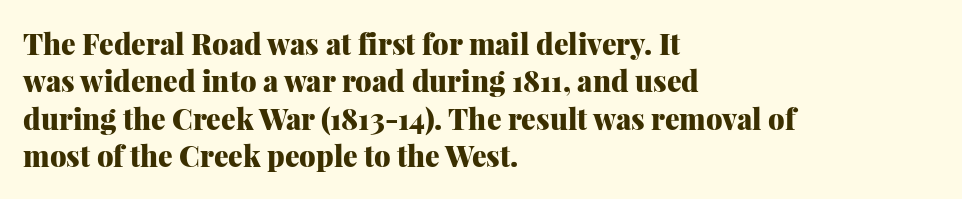
Teacher's note: observe the even left margin — that is flush-left alignment. Nothing unusual about the tracking: characters are spaced as the font intends. Words float on clear page, feet unadorned. Does the type have serifs? Yes, each stem ends in a small foot.
